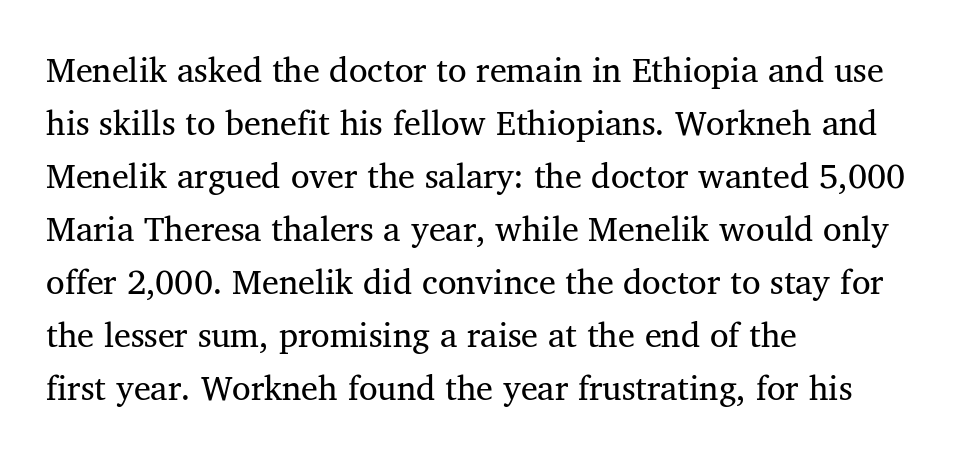
Q: Is the text bold? A: No.
Q: Is the typeface a serif or a sans-serif typeface? A: Serif.
Q: Is the text underlined? A: No.
Q: How is the paragraph aligned? A: Left-aligned.
Q: Is the spacing between letters normal or unusually wide? A: Normal.
Q: Is the spacing between lines tight, normal or loose? A: Normal.
Q: Width (condensed, normal, or wide)? A: Normal.
Q: Stroke contrast? A: Medium.
Q: x-height? A: Medium.
Q: Monospaced? A: No.
